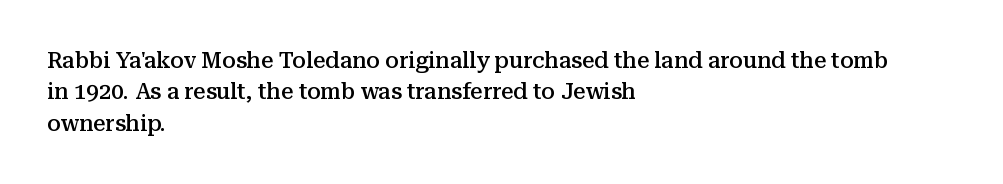
Q: Is the text bold? A: Semi-bold.
Q: Is the text italic (slanted)? A: No, it is upright.
Q: Is the text underlined? A: No.
Q: How is the paragraph aligned? A: Left-aligned.
Q: Is the spacing between letters normal or unusually wide? A: Normal.
Q: Is the spacing between lines tight, normal or loose? A: Normal.
